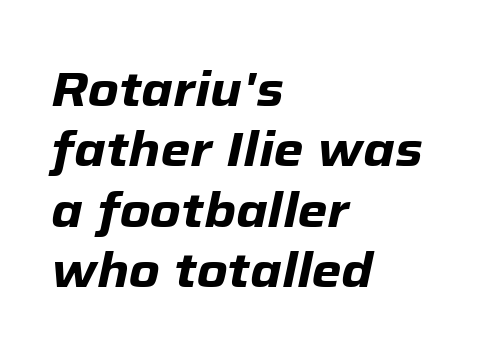
{"italic": "yes", "lean": "right", "slant_degrees": 12, "bold": "yes", "weight": "heavy", "width": "normal", "stroke_contrast": "low", "x_height": "medium", "monospaced": "no", "underline": "no", "align": "left", "line_spacing": "normal", "line_spacing_ratio": 1.26, "letter_spacing": "normal", "letter_spacing_em": 0.0, "glyph_px": 48}
